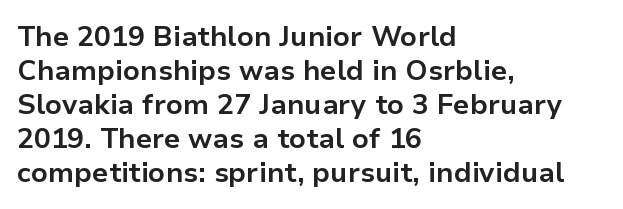
Proportional: the letters do not fall into vertical columns. The type sits square on the baseline with zero lean. Reading down the block, your eye returns to a fixed left position each line. Just letters on the line, the space beneath them empty. Nobody touched the tracking dial on this one.
